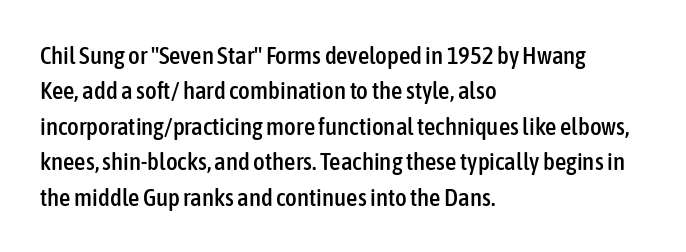
The image shows 25 px text type, upright; set left-aligned, normal line spacing (1.42x), normal letter spacing, not underlined.
